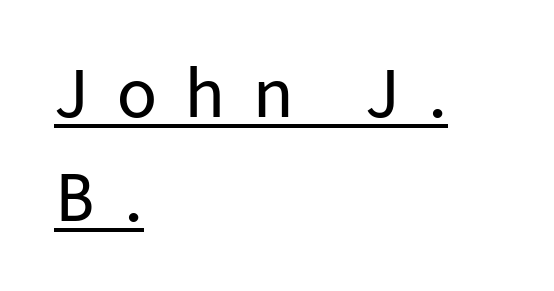
Q: Is the text italic (slanted)? A: No, it is upright.
Q: Is the typeface a serif or a sans-serif typeface? A: Sans-serif.
Q: Is the text underlined? A: Yes.
Q: How is the paragraph aligned? A: Left-aligned.
Q: Is the spacing between letters normal or unusually wide? A: Unusually wide.
Q: Is the spacing between lines tight, normal or loose? A: Normal.
Q: Width (condensed, normal, or wide)? A: Normal.
Q: Stroke contrast? A: Low.
Q: x-height? A: Medium.
Q: Monospaced? A: No.
